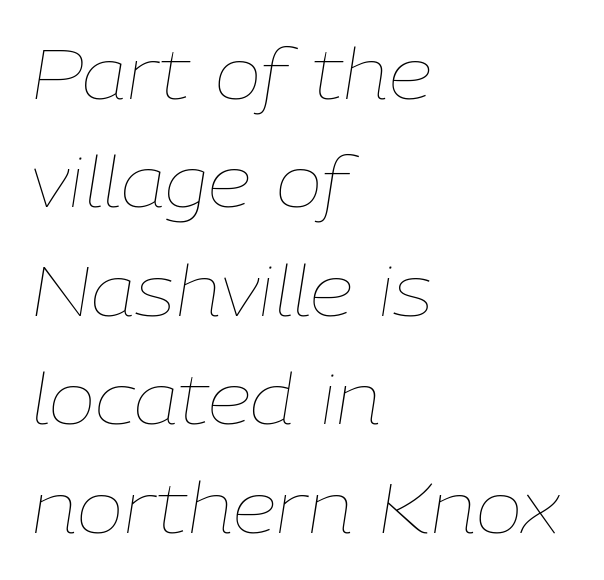
The image shows 70 px thin type, italic (leaning right); set left-aligned, normal line spacing (1.55x), normal letter spacing, not underlined; low stroke contrast and a medium x-height.
